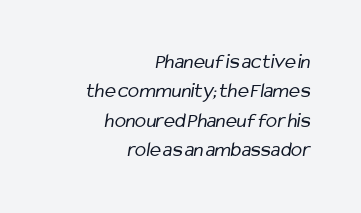
{"bold": "no", "underline": "no", "align": "right", "line_spacing": "normal", "line_spacing_ratio": 1.4, "letter_spacing": "normal", "letter_spacing_em": 0.0, "glyph_px": 21}
